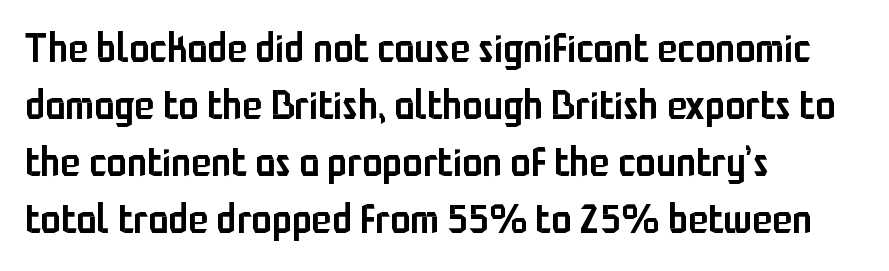
The letters advance in unequal steps, a hallmark of proportional type. In terms of posture, this sample is upright. I'd call this a sans setting — the letters go barefoot. Any mark beneath the type? The region is blank.
